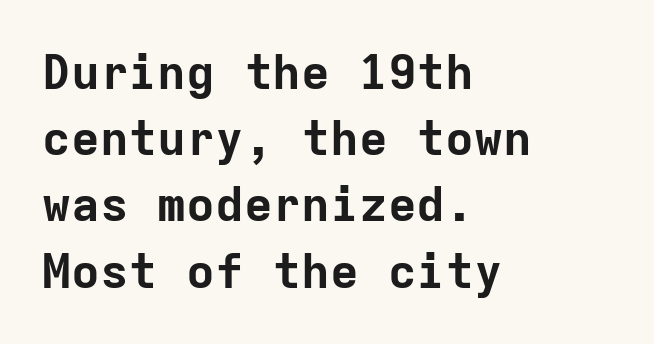
{"serif": "no", "italic": "no", "bold": "yes", "weight": "bold", "width": "normal", "stroke_contrast": "low", "x_height": "medium", "monospaced": "yes", "underline": "no", "align": "left", "line_spacing": "normal", "line_spacing_ratio": 1.38, "letter_spacing": "normal", "letter_spacing_em": 0.0, "glyph_px": 48}
